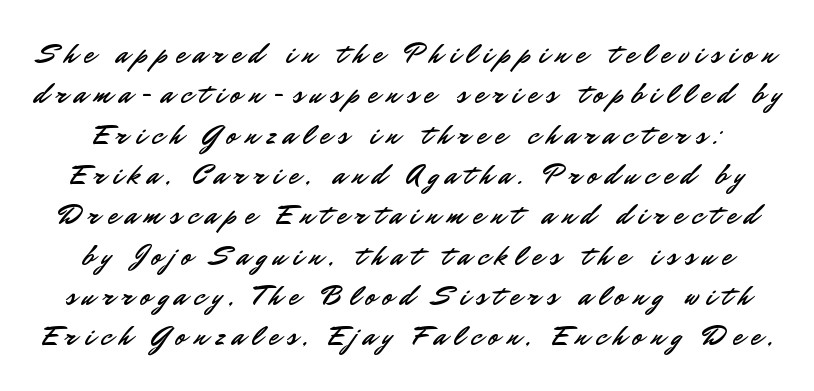
Q: Is the text italic (slanted)? A: Yes.
Q: Is the typeface a serif or a sans-serif typeface? A: Sans-serif.
Q: Is the text underlined? A: No.
Q: Is the spacing between letters normal or unusually wide? A: Unusually wide.
Q: Is the spacing between lines tight, normal or loose? A: Normal.
Q: Width (condensed, normal, or wide)? A: Normal.
Q: Stroke contrast? A: Low.
Q: x-height? A: Small.
Q: Monospaced? A: No.
